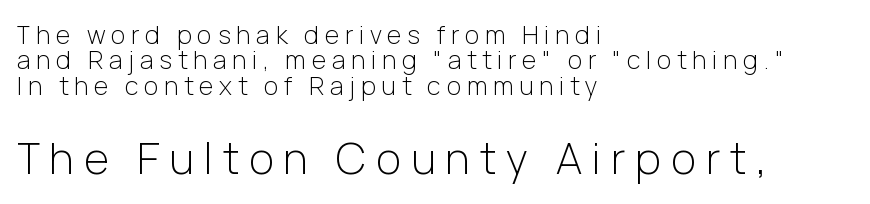
{"serif": "no", "italic": "no", "bold": "no", "weight": "light", "width": "normal", "stroke_contrast": "low", "x_height": "medium", "monospaced": "no", "underline": "no", "align": "left", "line_spacing": "tight", "line_spacing_ratio": 1.02, "letter_spacing": "wide", "letter_spacing_em": 0.23, "larger_block": "second", "size_ratio": 1.72, "glyph_px": 43}
